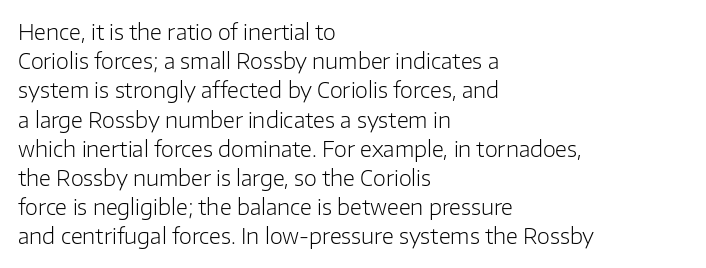
Tracking here is standard; glyphs follow each other at the usual distance. Heft: none added — not bold. These lines are set flush left with a ragged right edge. The letters stand straight up with perfectly vertical stems. Has an underline been added? It has not.
